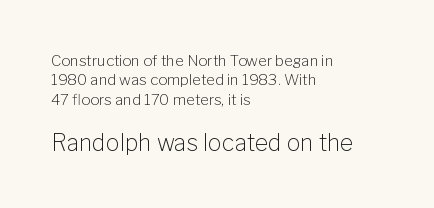
Q: Is the text bold? A: No.
Q: Is the text italic (slanted)? A: No, it is upright.
Q: Is the text underlined? A: No.
Q: How is the paragraph aligned? A: Left-aligned.
Q: Is the spacing between letters normal or unusually wide? A: Normal.
Q: Is the spacing between lines tight, normal or loose? A: Normal.
Q: Which block of text is set in a larger size, the first (top) or the second (bottom)? A: The second (bottom) one.
